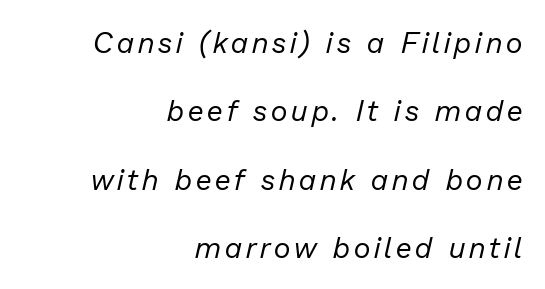
The image shows 29 px regular-weight type, italic (leaning right); set right-aligned, loose line spacing (2.36x), not underlined; low stroke contrast and a medium x-height.
